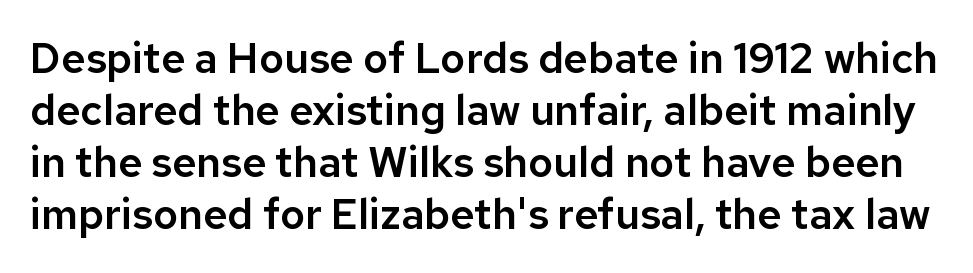
The image shows 42 px sans-serif type, upright; set line spacing 1.24x, normal letter spacing, not underlined; low stroke contrast and a medium x-height.
